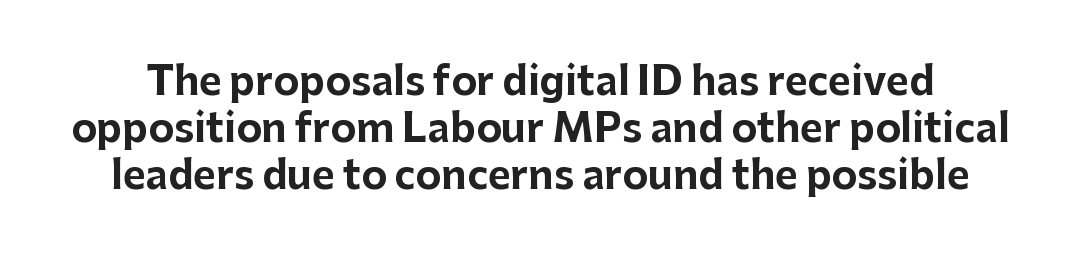
Q: Is the text bold? A: Yes.
Q: Is the text italic (slanted)? A: No, it is upright.
Q: Is the typeface a serif or a sans-serif typeface? A: Sans-serif.
Q: Is the text underlined? A: No.
Q: Is the spacing between letters normal or unusually wide? A: Normal.
Q: Width (condensed, normal, or wide)? A: Normal.
Q: Stroke contrast? A: Low.
Q: x-height? A: Medium.
Q: Monospaced? A: No.
